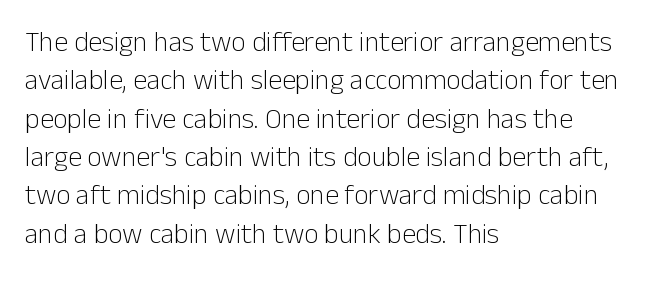
Casual observation: everything's shoved over to the left. Stroke mass is kept to a normal reading level or below. The letterforms sit shoulder to shoulder at normal distance. How would I describe the line gaps? Plain and ordinary. A roman cut, with each character standing at attention. Do the characters align in a grid? No, the font is proportional.
